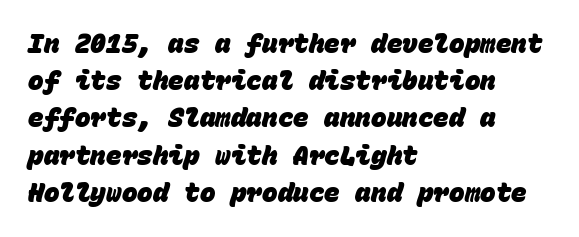
The image shows 26 px bold type; set left-aligned, normal line spacing (1.43x), normal letter spacing, not underlined.
